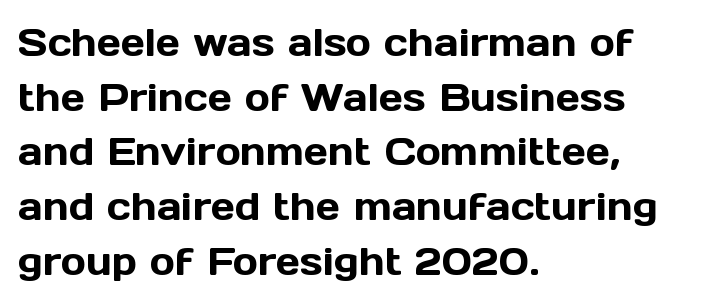
{"serif": "no", "italic": "no", "width": "normal", "x_height": "medium", "monospaced": "no", "underline": "no", "align": "left", "line_spacing": "normal", "line_spacing_ratio": 1.44, "letter_spacing": "normal", "letter_spacing_em": 0.0, "glyph_px": 38}
